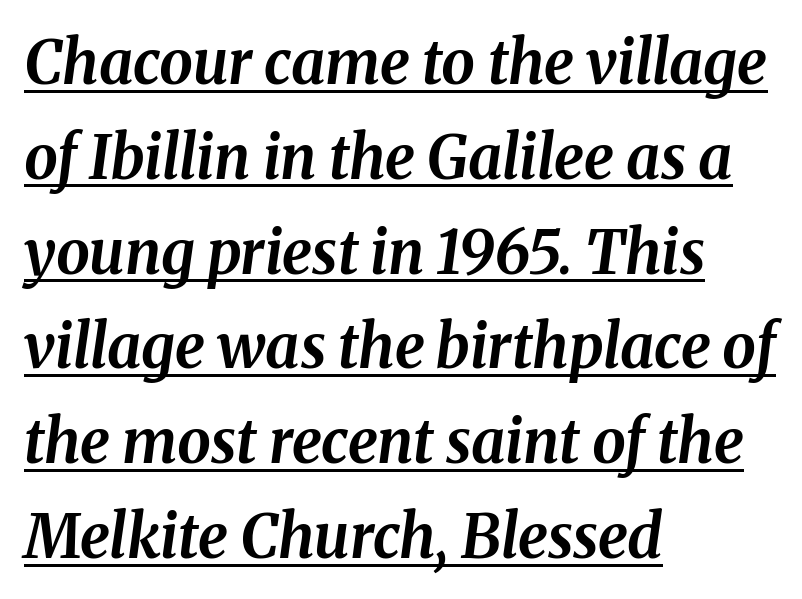
{"italic": "yes", "lean": "right", "slant_degrees": 8, "bold": "yes", "weight": "bold", "width": "normal", "stroke_contrast": "medium", "x_height": "medium", "monospaced": "no", "underline": "yes", "align": "left", "line_spacing": "normal", "line_spacing_ratio": 1.58, "letter_spacing": "normal", "letter_spacing_em": 0.0, "glyph_px": 60}
